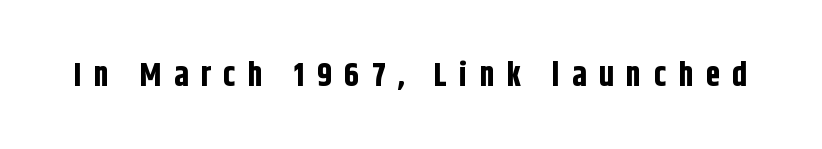
Q: Is the text bold? A: Yes.
Q: Is the text italic (slanted)? A: No, it is upright.
Q: Is the typeface a serif or a sans-serif typeface? A: Sans-serif.
Q: Is the text underlined? A: No.
Q: Is the spacing between letters normal or unusually wide? A: Unusually wide.
Q: Width (condensed, normal, or wide)? A: Condensed.
Q: Stroke contrast? A: Low.
Q: x-height? A: Large.
Q: Monospaced? A: No.
